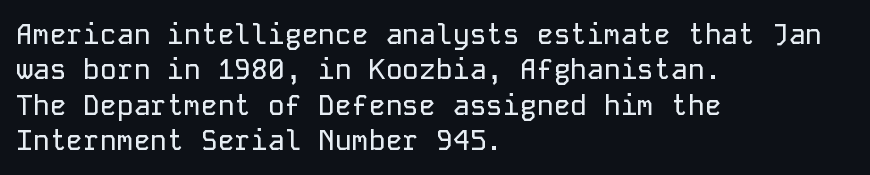
{"serif": "no", "italic": "no", "width": "normal", "stroke_contrast": "low", "x_height": "medium", "monospaced": "yes", "underline": "no", "align": "left", "line_spacing": "normal", "line_spacing_ratio": 1.26, "letter_spacing": "normal", "letter_spacing_em": 0.0, "glyph_px": 28}
